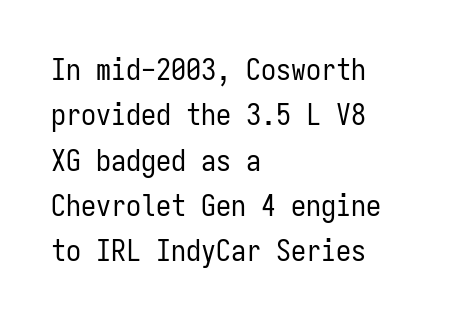
Q: Is the text bold? A: No.
Q: Is the text italic (slanted)? A: No, it is upright.
Q: Is the typeface a serif or a sans-serif typeface? A: Sans-serif.
Q: Is the text underlined? A: No.
Q: How is the paragraph aligned? A: Left-aligned.
Q: Is the spacing between letters normal or unusually wide? A: Normal.
Q: Is the spacing between lines tight, normal or loose? A: Normal.
Q: Width (condensed, normal, or wide)? A: Condensed.
Q: Stroke contrast? A: Low.
Q: x-height? A: Medium.
Q: Monospaced? A: Yes.
